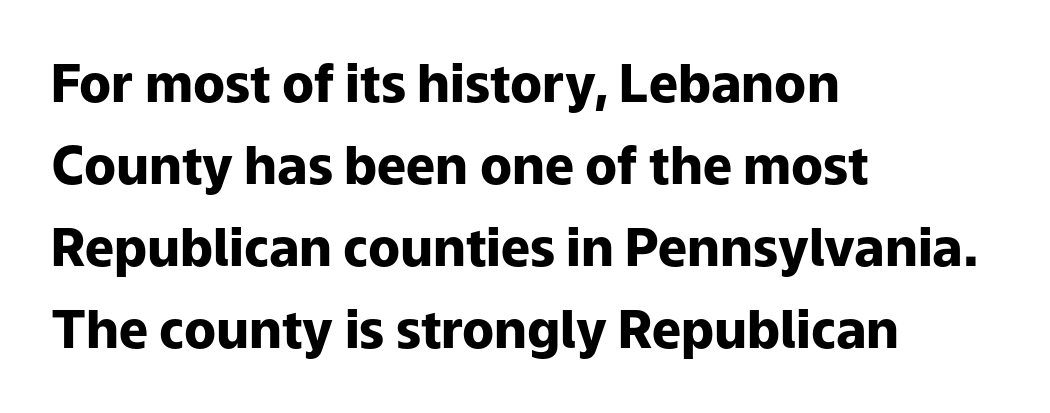
The image shows 52 px heavy sans-serif type, upright; set left-aligned, normal line spacing (1.58x), normal letter spacing, not underlined; low stroke contrast and a medium x-height.
